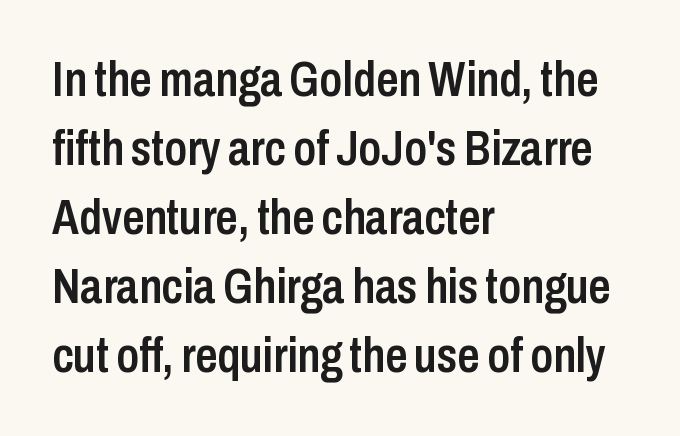
The image shows 49 px semibold, condensed sans-serif type, upright; set left-aligned, normal line spacing (1.41x), normal letter spacing, not underlined; low stroke contrast and a medium x-height.
